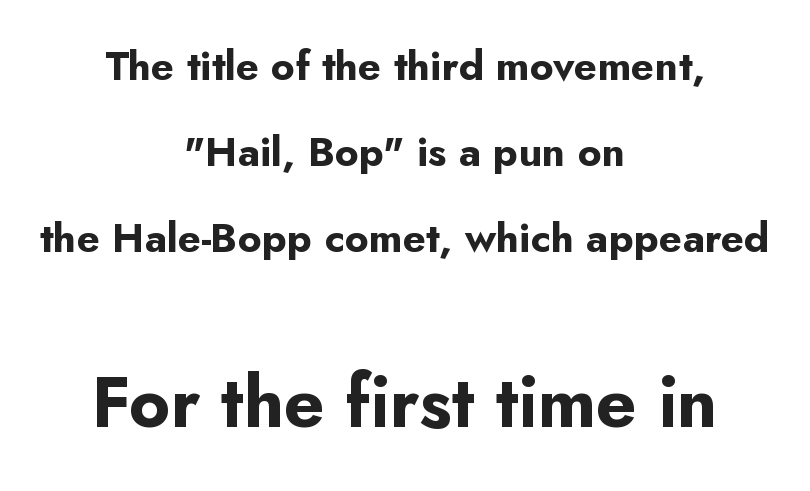
{"serif": "no", "italic": "no", "bold": "yes", "weight": "bold", "width": "normal", "stroke_contrast": "low", "x_height": "small", "monospaced": "no", "underline": "no", "align": "center", "line_spacing": "loose", "line_spacing_ratio": 2.1, "letter_spacing": "normal", "letter_spacing_em": 0.0, "larger_block": "second", "size_ratio": 1.73, "glyph_px": 71}
